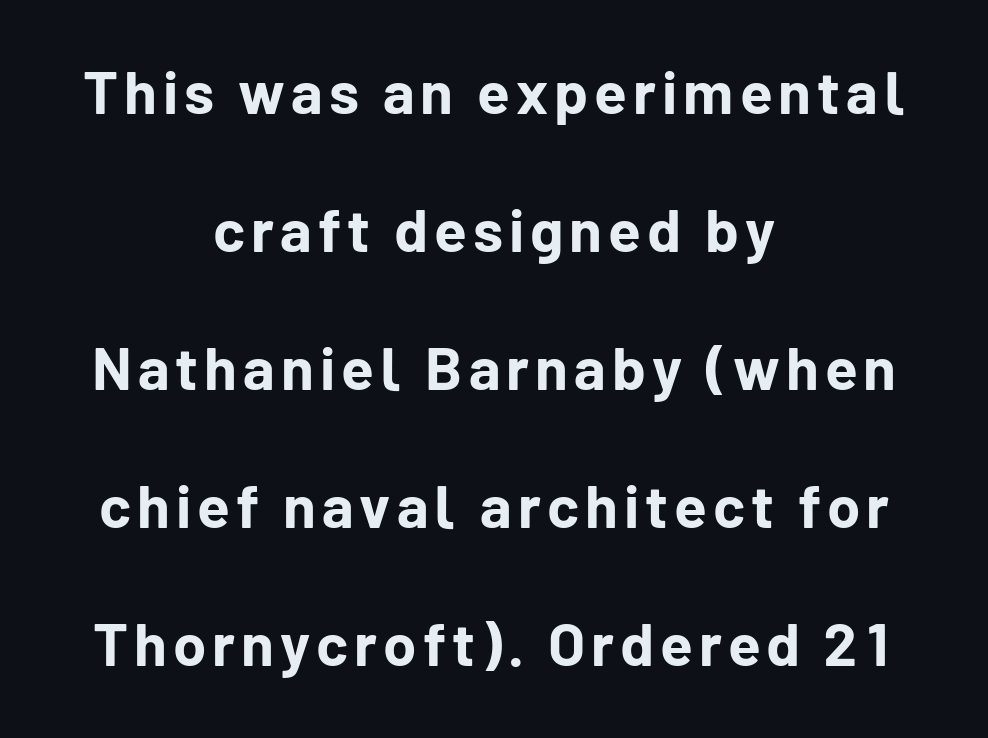
The image shows 60 px bold sans-serif type, upright; set centered, loose line spacing (2.3x), not underlined; low stroke contrast and a medium x-height.
